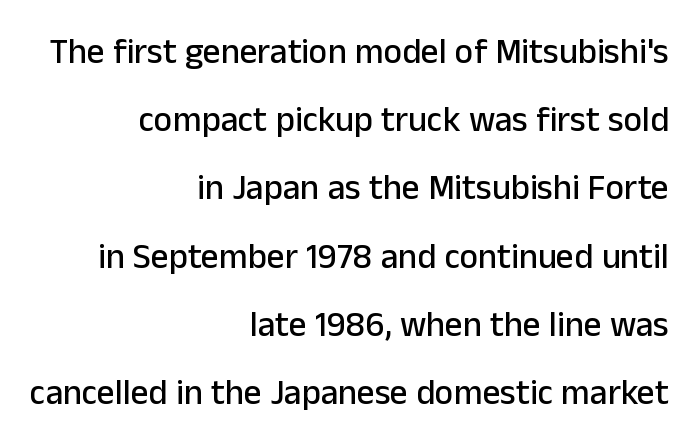
{"serif": "no", "italic": "no", "width": "normal", "stroke_contrast": "low", "x_height": "medium", "monospaced": "no", "underline": "no", "align": "right", "line_spacing": "loose", "line_spacing_ratio": 1.95, "letter_spacing": "normal", "letter_spacing_em": 0.0, "glyph_px": 35}
